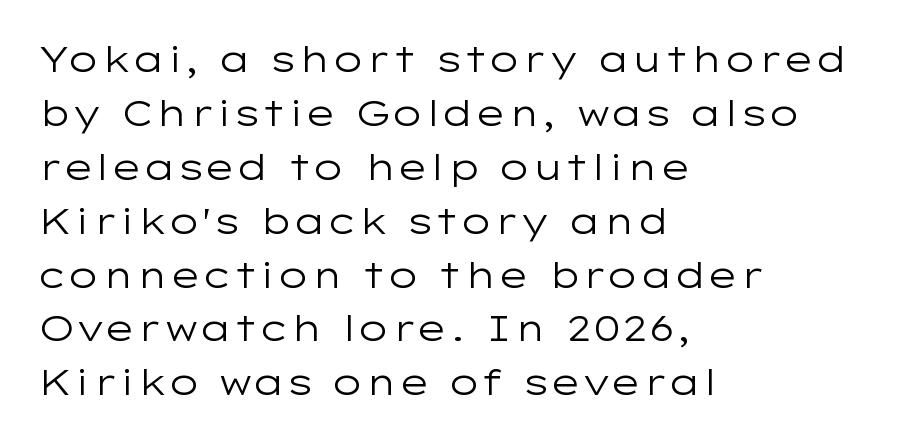
Q: Is the text bold? A: No.
Q: Is the text italic (slanted)? A: No, it is upright.
Q: Is the typeface a serif or a sans-serif typeface? A: Sans-serif.
Q: Is the text underlined? A: No.
Q: How is the paragraph aligned? A: Left-aligned.
Q: Is the spacing between letters normal or unusually wide? A: Normal.
Q: Is the spacing between lines tight, normal or loose? A: Normal.
Q: Width (condensed, normal, or wide)? A: Wide.
Q: Stroke contrast? A: Low.
Q: x-height? A: Medium.
Q: Monospaced? A: No.
